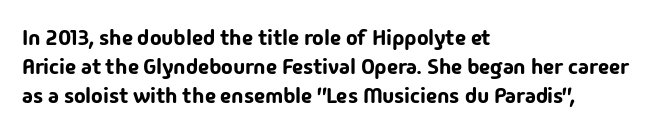
{"italic": "no", "underline": "no", "align": "left", "line_spacing": "normal", "line_spacing_ratio": 1.31, "letter_spacing": "normal", "letter_spacing_em": 0.0, "glyph_px": 22}
